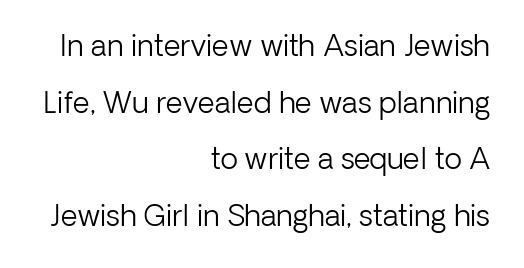
Designer's note — italics off, roman on. The letterforms sit at book weight or below. A sans-serif font was chosen for this passage. Type without underlining. Look at the tracking — it's just the regular setting, nothing added.
